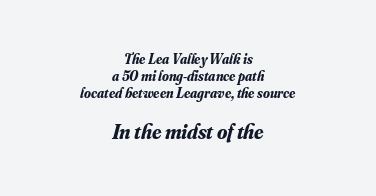
Q: Is the text bold? A: Yes.
Q: Is the text italic (slanted)? A: Yes, it leans right by about 16 degrees.
Q: Is the text underlined? A: No.
Q: How is the paragraph aligned? A: Centered.
Q: Is the spacing between letters normal or unusually wide? A: Normal.
Q: Which block of text is set in a larger size, the first (top) or the second (bottom)? A: The second (bottom) one.
